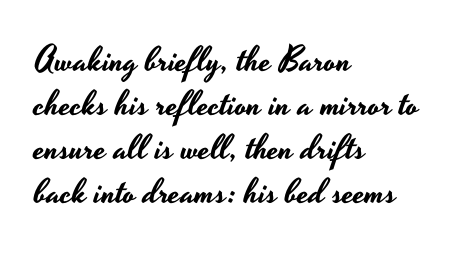
{"serif": "no", "width": "wide", "stroke_contrast": "low", "x_height": "small", "monospaced": "no", "underline": "no", "align": "left", "line_spacing": "normal", "line_spacing_ratio": 1.26, "letter_spacing": "normal", "letter_spacing_em": 0.0, "glyph_px": 35}
